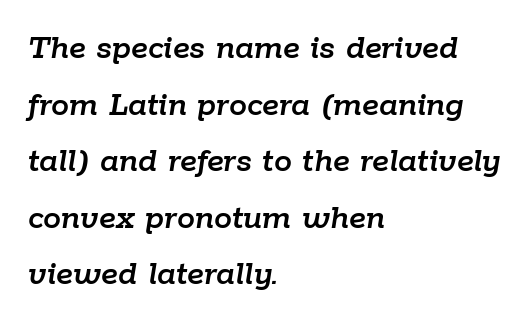
Q: Is the text italic (slanted)? A: Yes, it leans right by about 9 degrees.
Q: Is the text underlined? A: No.
Q: How is the paragraph aligned? A: Left-aligned.
Q: Is the spacing between letters normal or unusually wide? A: Normal.
Q: Is the spacing between lines tight, normal or loose? A: Normal.
Q: Width (condensed, normal, or wide)? A: Normal.
Q: Stroke contrast? A: Low.
Q: x-height? A: Medium.
Q: Monospaced? A: No.
